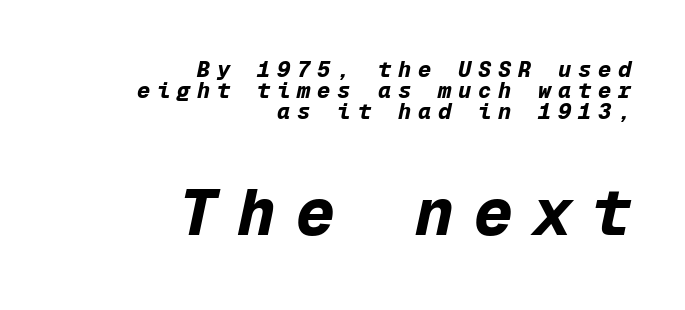
This rendering widens character spacing well past its baseline value. The more generous point size was reserved for the lower chunk. Anything drawn beneath the words? Only blank space. Horizontally, the lines are justified to the trailing edge only. Each letter, wide or thin by design, is forced into the same width here. Strong, thick strokes mark this as bold type.
